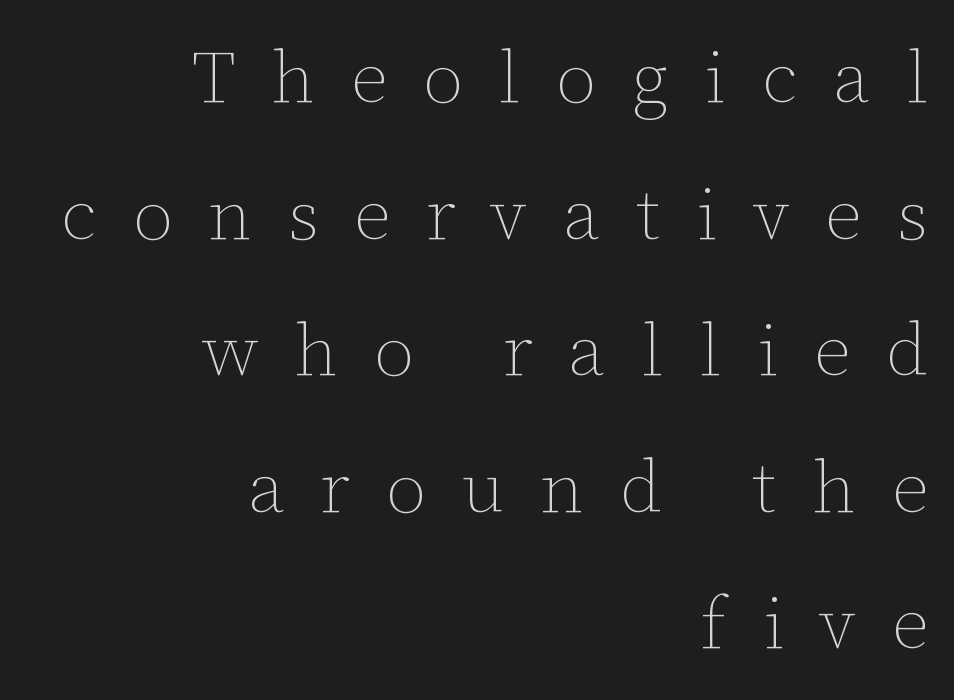
Q: Is the text bold? A: No.
Q: Is the text italic (slanted)? A: No, it is upright.
Q: Is the text underlined? A: No.
Q: How is the paragraph aligned? A: Right-aligned.
Q: Is the spacing between letters normal or unusually wide? A: Unusually wide.
Q: Width (condensed, normal, or wide)? A: Normal.
Q: Stroke contrast? A: Low.
Q: x-height? A: Medium.
Q: Monospaced? A: No.
